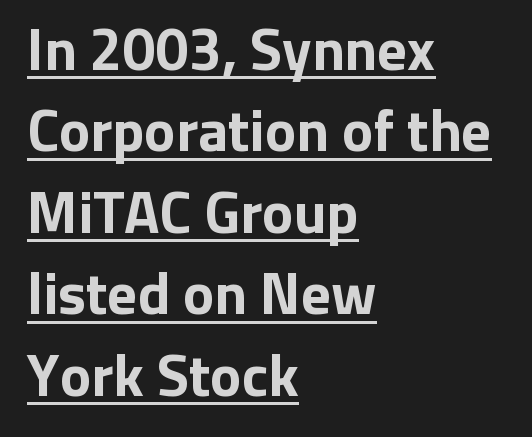
{"serif": "no", "italic": "no", "bold": "yes", "weight": "bold", "width": "normal", "stroke_contrast": "low", "x_height": "medium", "monospaced": "no", "underline": "yes", "align": "left", "line_spacing": "normal", "line_spacing_ratio": 1.38, "letter_spacing": "normal", "letter_spacing_em": 0.0, "glyph_px": 59}
